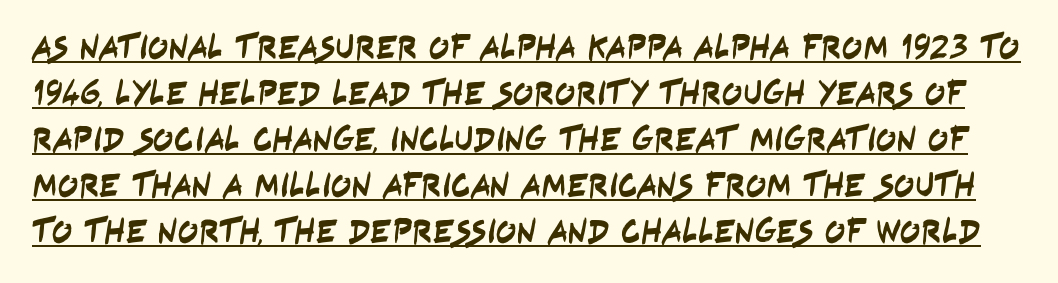
Q: Is the typeface a serif or a sans-serif typeface? A: Sans-serif.
Q: Is the text underlined? A: Yes.
Q: Is the spacing between letters normal or unusually wide? A: Normal.
Q: Is the spacing between lines tight, normal or loose? A: Normal.
Q: Width (condensed, normal, or wide)? A: Condensed.
Q: Stroke contrast? A: Low.
Q: x-height? A: Large.
Q: Monospaced? A: No.
